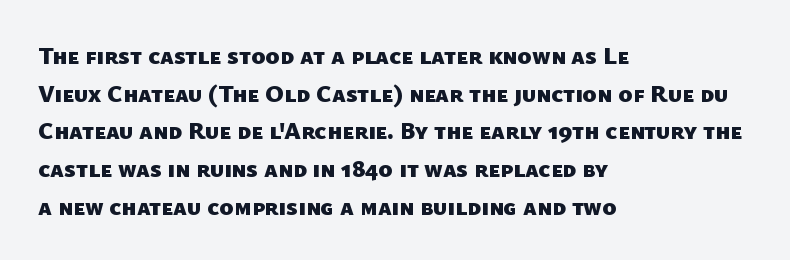
The image shows 24 px bold type; set left-aligned, normal line spacing (1.57x), normal letter spacing, not underlined.
